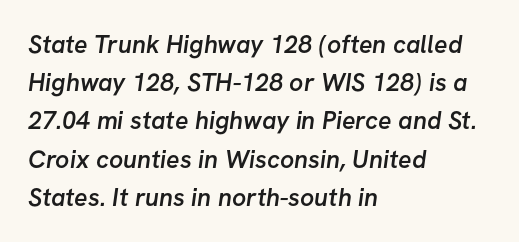
Q: Is the text bold? A: Semi-bold.
Q: Is the text underlined? A: No.
Q: How is the paragraph aligned? A: Left-aligned.
Q: Is the spacing between letters normal or unusually wide? A: Normal.
Q: Is the spacing between lines tight, normal or loose? A: Normal.
